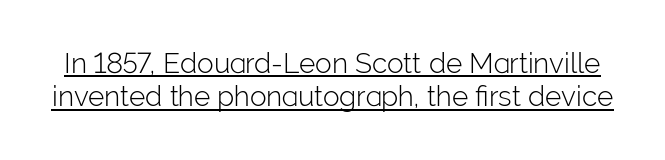
The image shows 28 px light sans-serif type, upright; set line spacing 1.19x, normal letter spacing, underlined; low stroke contrast and a medium x-height.
